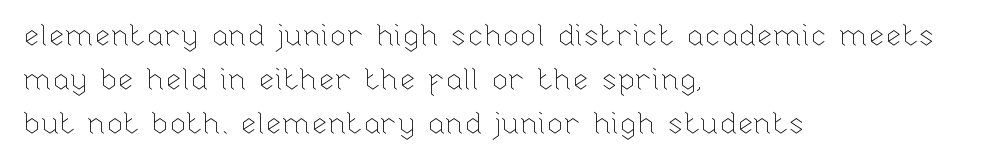
Q: Is the text bold? A: No.
Q: Is the text italic (slanted)? A: No, it is upright.
Q: Is the text underlined? A: No.
Q: How is the paragraph aligned? A: Left-aligned.
Q: Is the spacing between letters normal or unusually wide? A: Normal.
Q: Is the spacing between lines tight, normal or loose? A: Normal.
Q: Width (condensed, normal, or wide)? A: Normal.
Q: Stroke contrast? A: Low.
Q: x-height? A: Medium.
Q: Monospaced? A: No.
